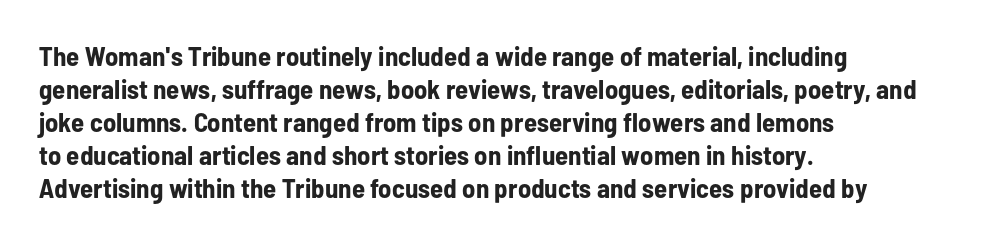
Words float on clear page, feet unadorned. Does the lettering tilt? It doesn't — this is upright. Visually the block forms a straight wall on the left and a jagged coastline on the right. These words are printed bold, with thick strokes throughout. Characters follow at the spacing the type designer built in.
